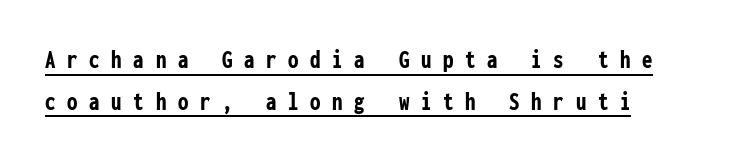
In terms of leading, this rendering sits right in the middle. You can see a thin bar hugging the bottom of the glyphs. Glyph-to-glyph distance is far greater than everyday printed text. Its strokes are broad and dark, the hallmark of bold type. A classic flush-left, rag-right setting is used for this passage. Posture: vertical.
